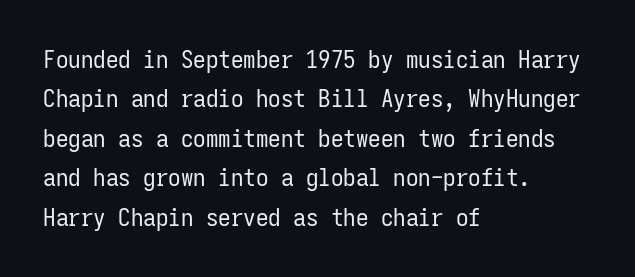
The image shows 25 px text type, upright; set left-aligned, normal line spacing (1.58x), normal letter spacing, not underlined.
